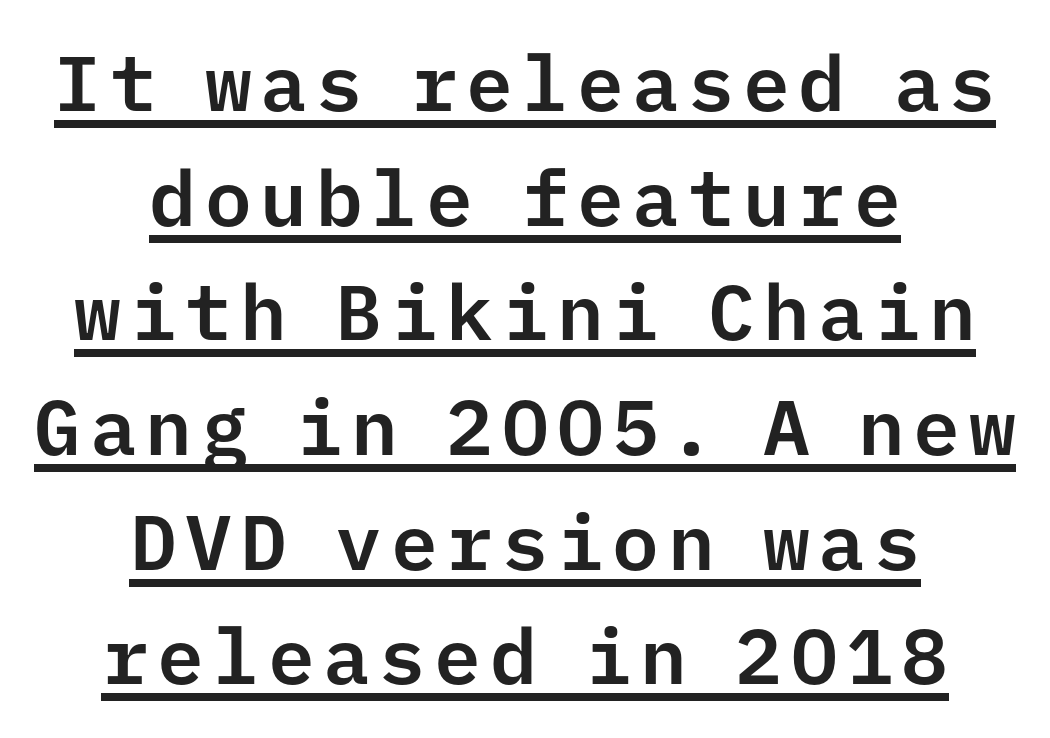
The letters march in equal steps, a hallmark of fixed-pitch type. The letters stand straight up with perfectly vertical stems. This block has exactly the height ordinary leading produces. This is sans-serif lettering, the kind often seen on screens and signage.
